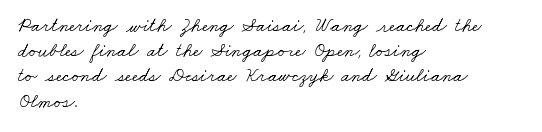
{"bold": "no", "underline": "no", "align": "left", "line_spacing": "normal", "line_spacing_ratio": 1.26, "letter_spacing": "normal", "letter_spacing_em": 0.0, "glyph_px": 20}
